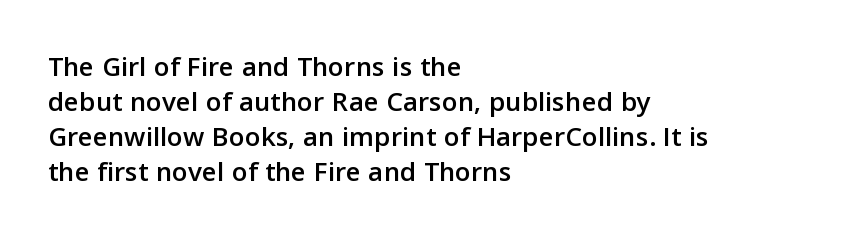
Notice how the stems are strictly vertical — no italics here. Character widths vary here, with narrow letters taking less room than wide ones. Letterform terminals end flat and unadorned throughout the passage. Observe the ordinary spacing: letters are neighbours, not strangers.
